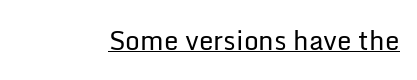
{"italic": "no", "bold": "no", "underline": "yes", "letter_spacing": "normal", "letter_spacing_em": 0.0, "glyph_px": 26}
